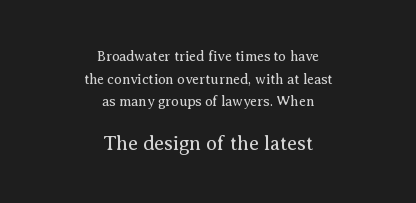
Q: Is the text bold? A: No.
Q: Is the text italic (slanted)? A: No, it is upright.
Q: Is the text underlined? A: No.
Q: How is the paragraph aligned? A: Centered.
Q: Is the spacing between letters normal or unusually wide? A: Normal.
Q: Is the spacing between lines tight, normal or loose? A: Normal.
Q: Which block of text is set in a larger size, the first (top) or the second (bottom)? A: The second (bottom) one.
